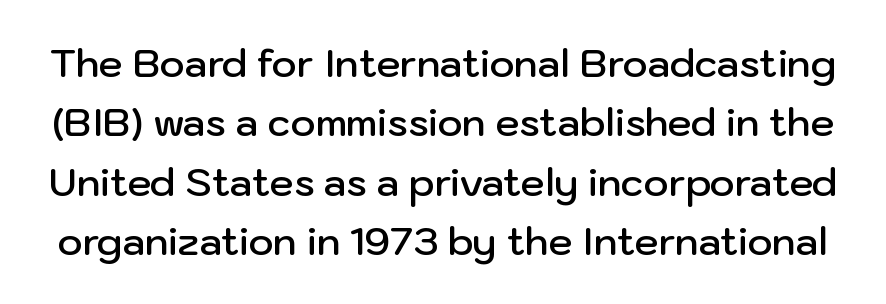
Bare-footed words on every line. Notice how the stems are strictly vertical — no italics here. Successive baselines arrive at the customary interval. Do the characters align in a grid? No, the font is proportional. Moderately thickened strokes mark this as semibold type.
